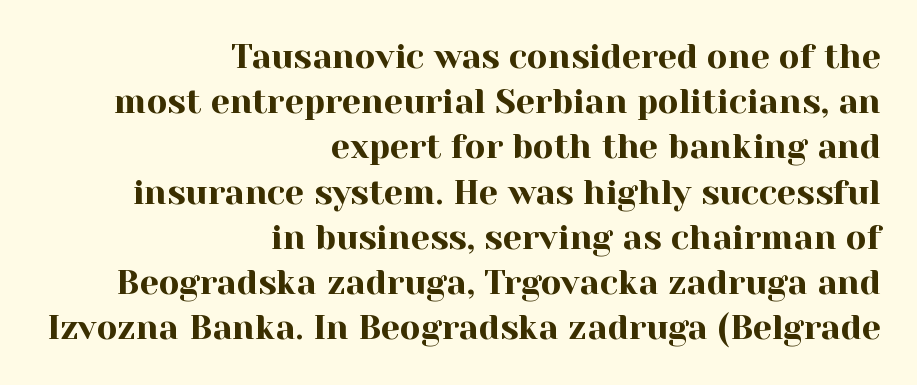
The image shows 34 px serif type, upright; set right-aligned, normal line spacing (1.33x), normal letter spacing, not underlined; a medium x-height.
